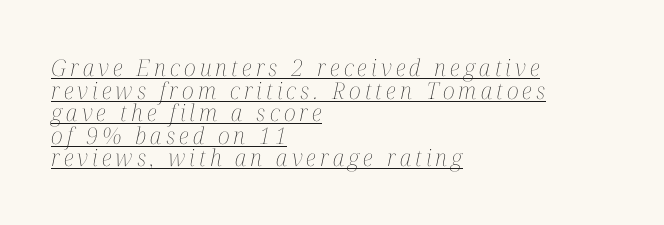
The image shows 23 px text type, italic (leaning right); set left-aligned, tight line spacing (0.98x), underlined.
